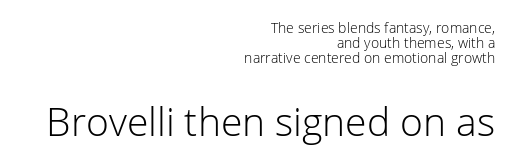
Each word holds together tightly as a unit, with standard inter-letter gaps. Font category for this specimen: sans-serif. Glance below the letters and you will spot only blank space. This sample trades vertical openness for compactness between lines. These lines are rendered in a variable-pitch font. Whoever set this made the second block the dominant, larger element.
